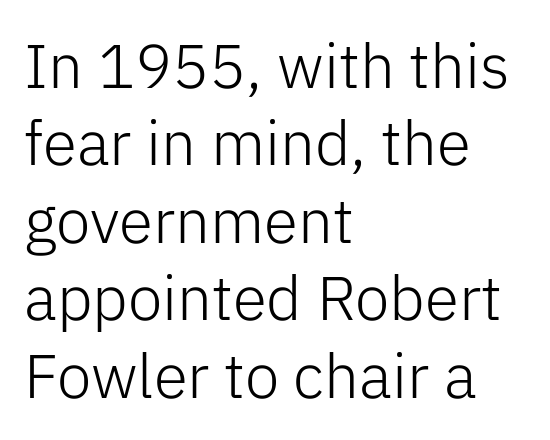
{"serif": "no", "italic": "no", "bold": "no", "weight": "light", "width": "normal", "stroke_contrast": "low", "x_height": "medium", "monospaced": "no", "underline": "no", "align": "left", "line_spacing": "normal", "line_spacing_ratio": 1.25, "letter_spacing": "normal", "letter_spacing_em": 0.0, "glyph_px": 62}
